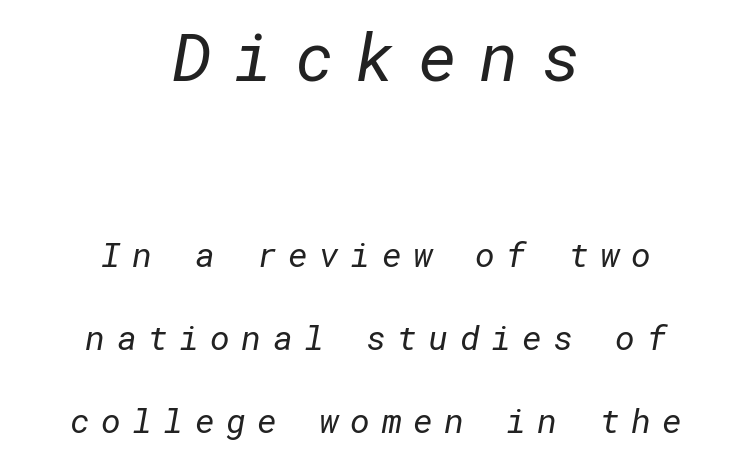
Q: Is the text bold? A: No.
Q: Is the typeface a serif or a sans-serif typeface? A: Sans-serif.
Q: Is the text underlined? A: No.
Q: How is the paragraph aligned? A: Centered.
Q: Is the spacing between letters normal or unusually wide? A: Unusually wide.
Q: Is the spacing between lines tight, normal or loose? A: Loose.
Q: Which block of text is set in a larger size, the first (top) or the second (bottom)? A: The first (top) one.
Q: Width (condensed, normal, or wide)? A: Normal.
Q: Stroke contrast? A: Low.
Q: x-height? A: Medium.
